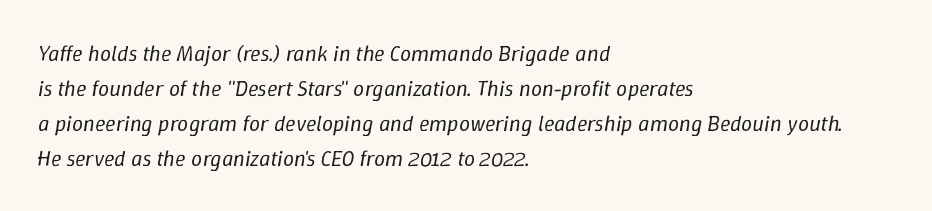
{"italic": "yes", "lean": "right", "slant_degrees": 9, "bold": "no", "underline": "no", "align": "left", "line_spacing": "normal", "line_spacing_ratio": 1.59, "letter_spacing": "normal", "letter_spacing_em": 0.0, "glyph_px": 22}
